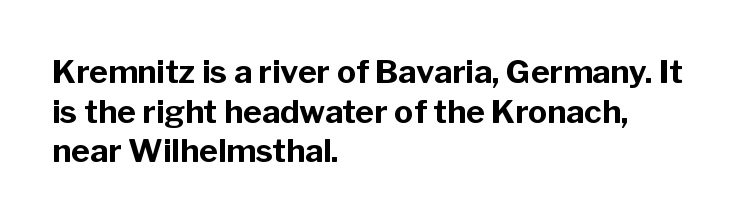
The image shows 32 px bold sans-serif type, upright; set left-aligned, line spacing 1.24x, normal letter spacing, not underlined; low stroke contrast and a medium x-height.
